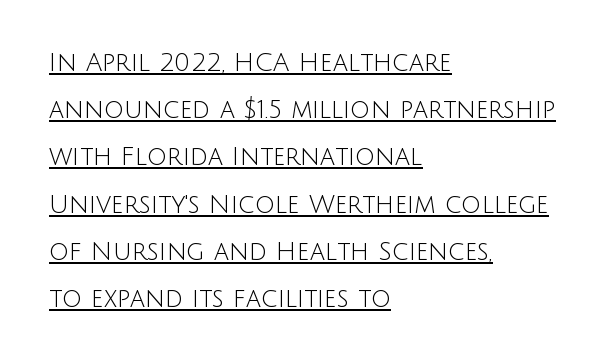
Q: Is the text bold? A: No.
Q: Is the text italic (slanted)? A: No, it is upright.
Q: Is the text underlined? A: Yes.
Q: How is the paragraph aligned? A: Left-aligned.
Q: Is the spacing between letters normal or unusually wide? A: Normal.
